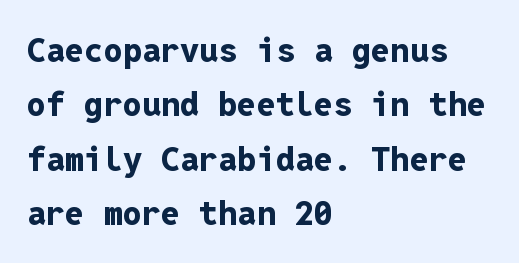
Glance below the letters and you will spot only blank space. Here the designer chose a console-style face with uniform glyph widths. Every stem runs plumb, perpendicular to the baseline. This rendering uses left alignment, leaving the right contour irregular.
